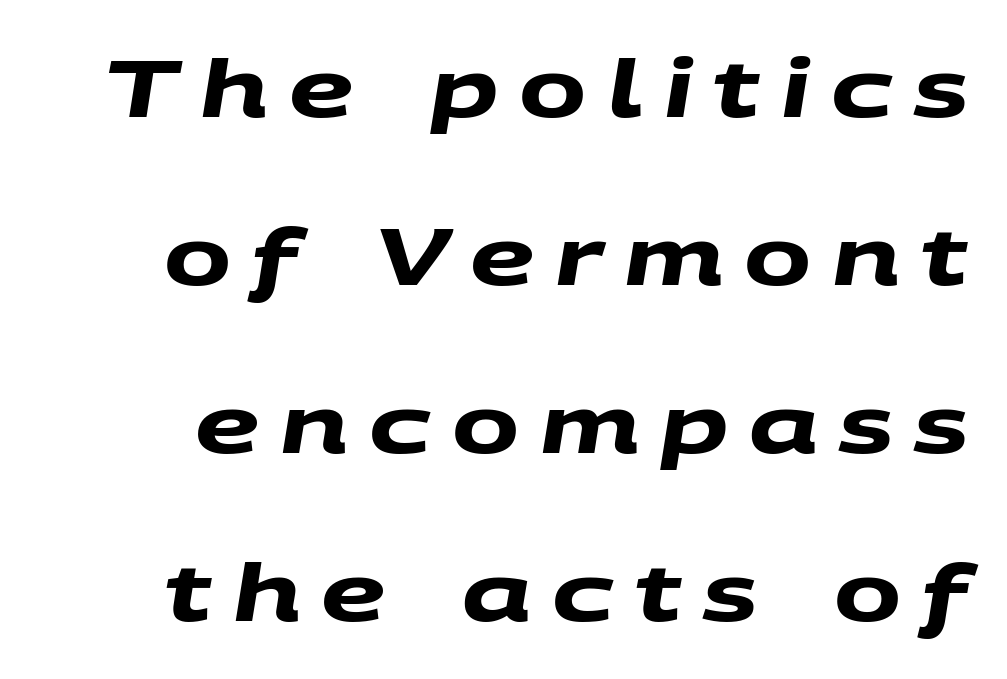
The image shows 80 px heavy, wide sans-serif type; set loose line spacing (2.1x), unusually wide letter spacing (+0.26 em), not underlined; medium stroke contrast and a large x-height.
